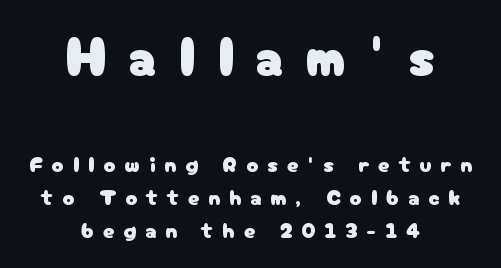
Q: Is the text italic (slanted)? A: No, it is upright.
Q: Is the typeface a serif or a sans-serif typeface? A: Sans-serif.
Q: Is the text underlined? A: No.
Q: How is the paragraph aligned? A: Centered.
Q: Is the spacing between letters normal or unusually wide? A: Unusually wide.
Q: Is the spacing between lines tight, normal or loose? A: Normal.
Q: Which block of text is set in a larger size, the first (top) or the second (bottom)? A: The first (top) one.
Q: Width (condensed, normal, or wide)? A: Normal.
Q: Stroke contrast? A: Low.
Q: x-height? A: Medium.
Q: Monospaced? A: No.
